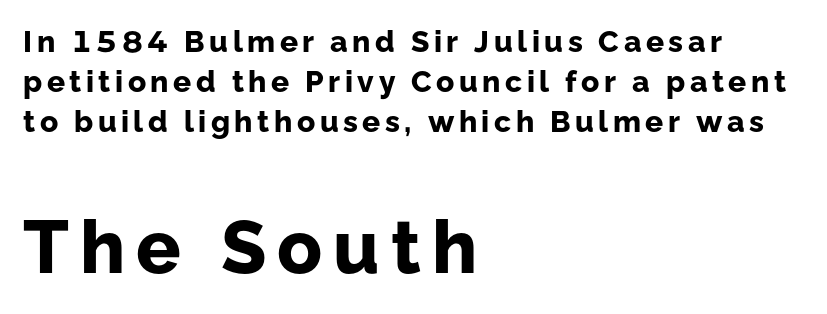
The rows are spaced the way most documents space them. Serif or sans? Sans — the stroke terminals are bare. Which of the two is more prominent by size? The second, at the bottom. Stroke thickness is high; the sample reads as a true bold. Quick note: underline off.
